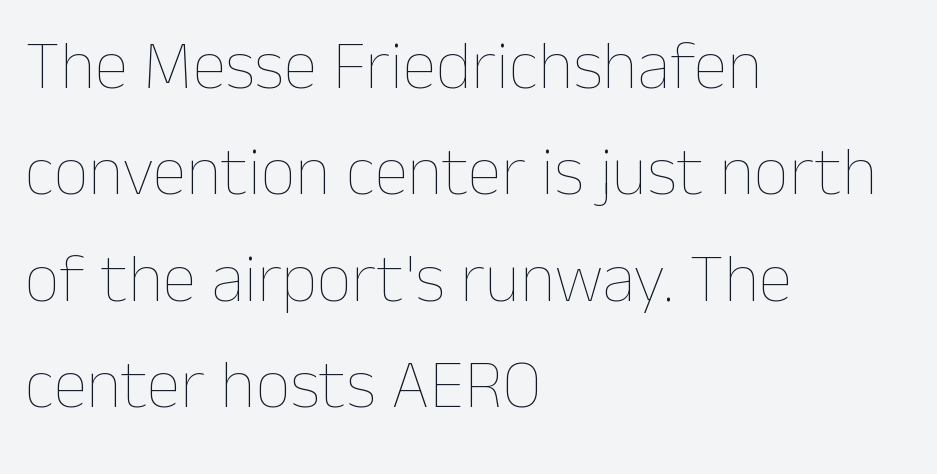
The image shows 69 px thin type, upright; set left-aligned, normal line spacing (1.54x), normal letter spacing, not underlined; low stroke contrast and a medium x-height.
